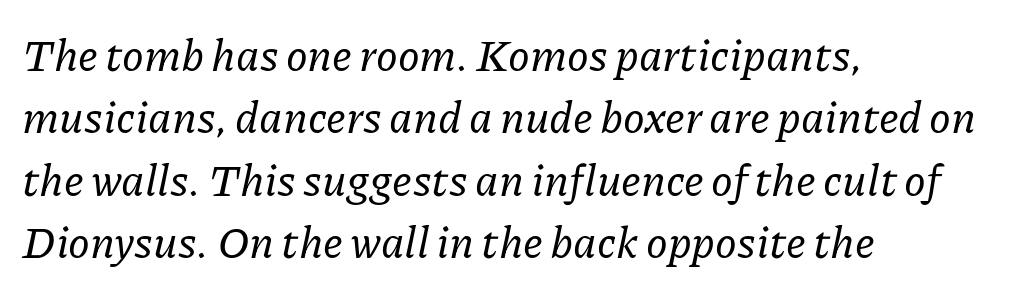
The image shows 44 px serif type, italic (leaning right); set left-aligned, normal line spacing (1.42x), normal letter spacing, not underlined; low stroke contrast and a medium x-height.
